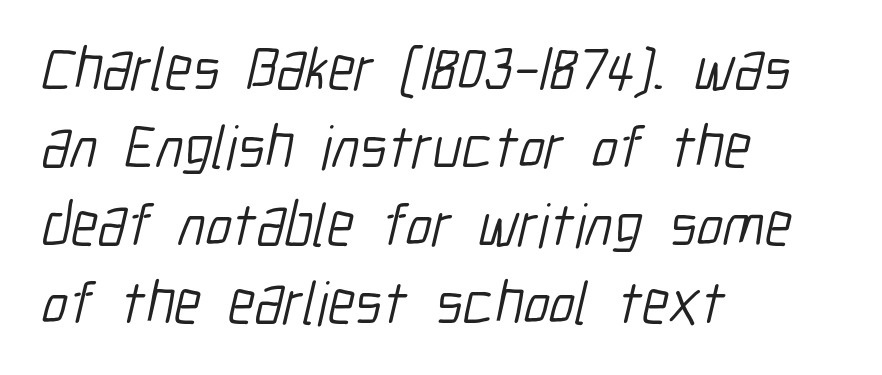
{"serif": "no", "bold": "no", "weight": "light", "width": "condensed", "stroke_contrast": "low", "x_height": "medium", "monospaced": "no", "underline": "no", "align": "left", "line_spacing": "normal", "line_spacing_ratio": 1.28, "letter_spacing": "normal", "letter_spacing_em": 0.0, "glyph_px": 61}
